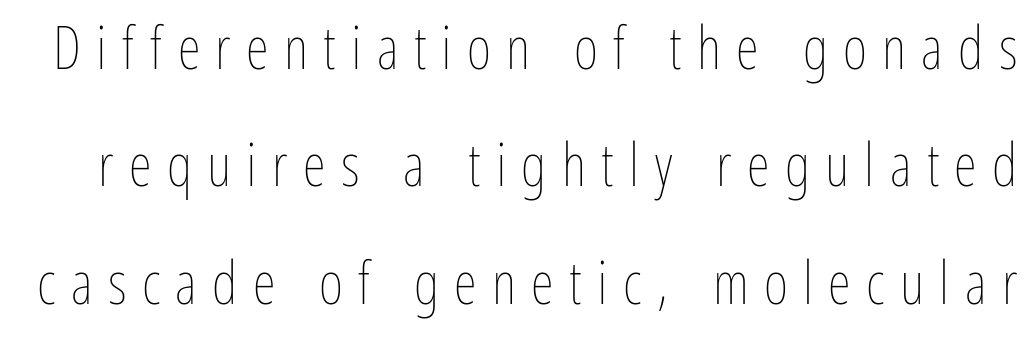
The image shows 59 px thin, condensed type, upright; set loose line spacing (1.99x), unusually wide letter spacing (+0.26 em), not underlined; low stroke contrast and a medium x-height.
